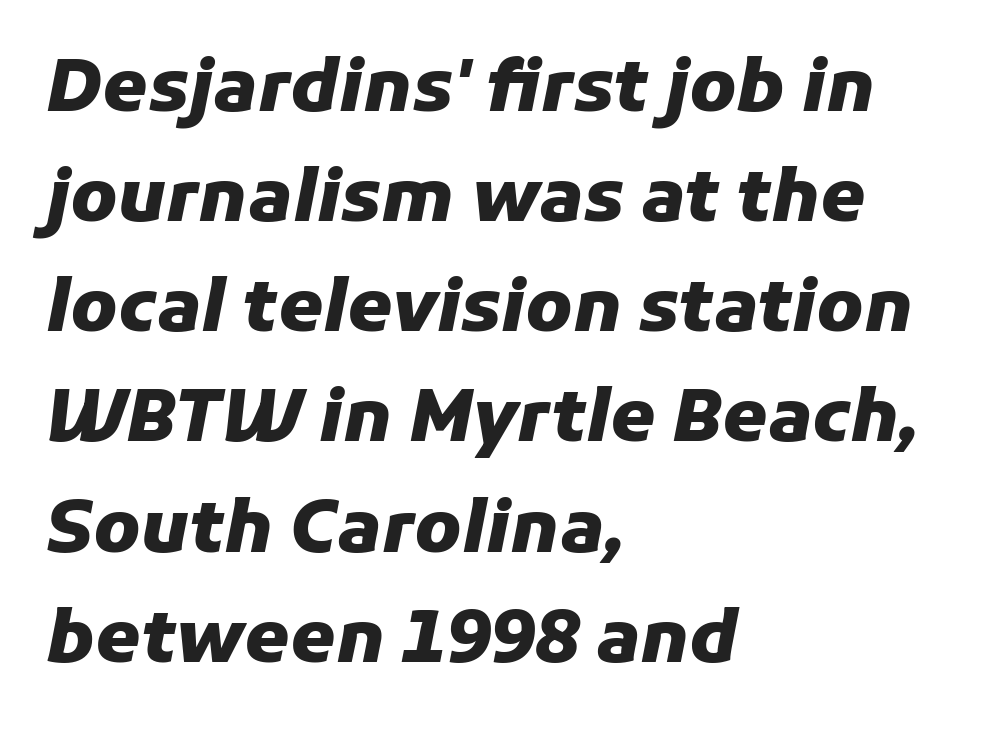
The image shows 72 px heavy type, italic (leaning right); set left-aligned, normal line spacing (1.53x), normal letter spacing, not underlined; low stroke contrast and a medium x-height.
